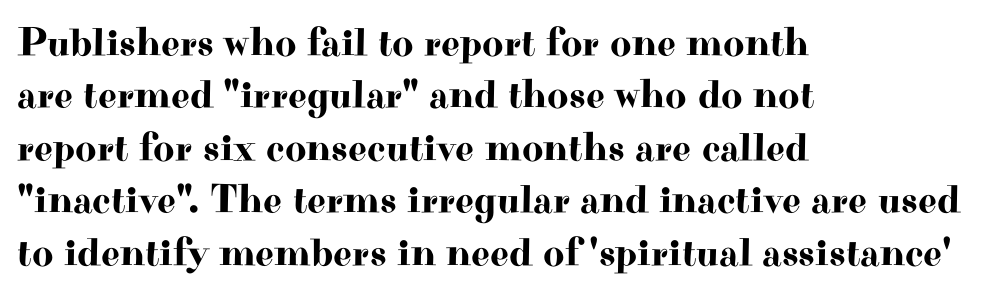
{"serif": "yes", "italic": "no", "width": "wide", "stroke_contrast": "high", "x_height": "small", "monospaced": "no", "underline": "no", "align": "left", "line_spacing": "normal", "line_spacing_ratio": 1.28, "letter_spacing": "normal", "letter_spacing_em": 0.0, "glyph_px": 41}
